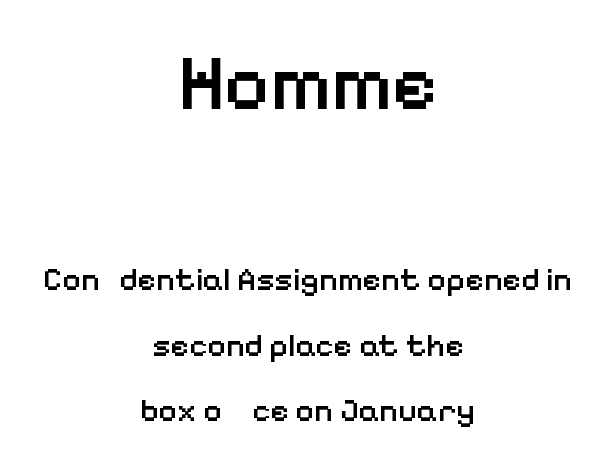
Ascenders rise straight up at ninety degrees. Does the leading feel generous? Absolutely, it's lavish. Here the designer chose a conventional face with non-uniform glyph widths. Is the block centered? Yes — each line is placed symmetrically about the middle. Type without underlining.
